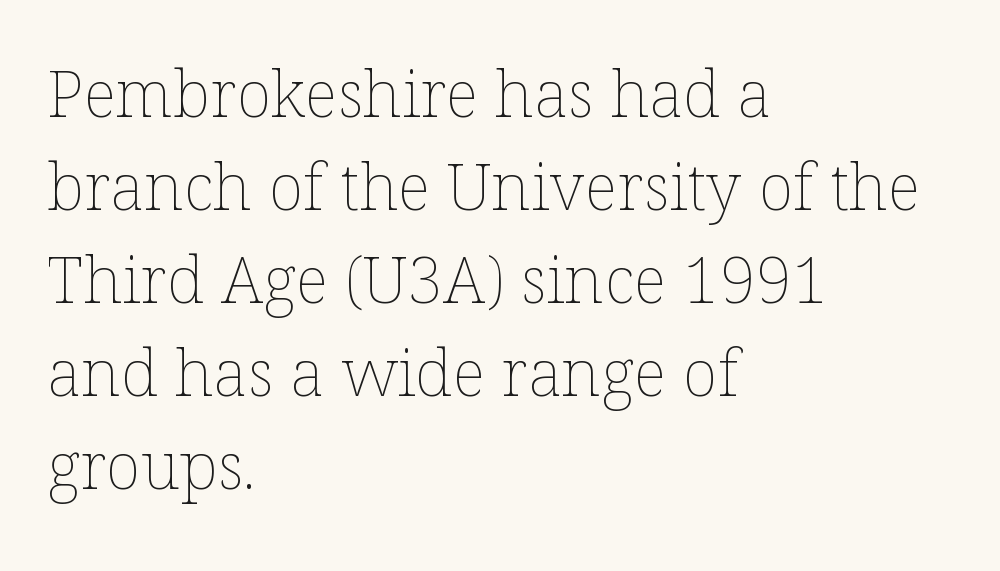
{"italic": "no", "bold": "no", "weight": "thin", "width": "normal", "stroke_contrast": "low", "x_height": "medium", "monospaced": "no", "underline": "no", "align": "left", "line_spacing": "normal", "line_spacing_ratio": 1.43, "letter_spacing": "normal", "letter_spacing_em": 0.0, "glyph_px": 65}
